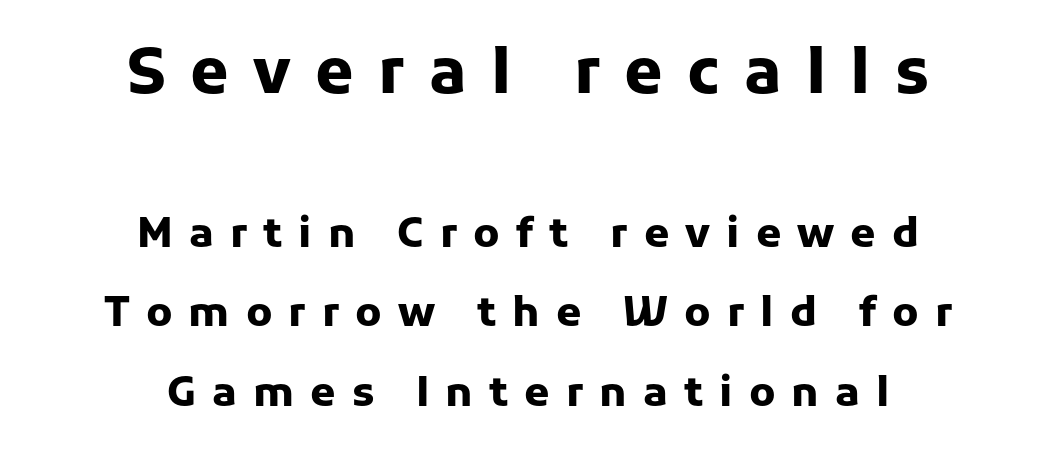
{"serif": "no", "italic": "no", "bold": "yes", "weight": "heavy", "width": "normal", "stroke_contrast": "low", "x_height": "medium", "monospaced": "no", "underline": "no", "align": "center", "line_spacing": "loose", "line_spacing_ratio": 1.94, "letter_spacing": "wide", "letter_spacing_em": 0.39, "larger_block": "first", "size_ratio": 1.51, "glyph_px": 62}
